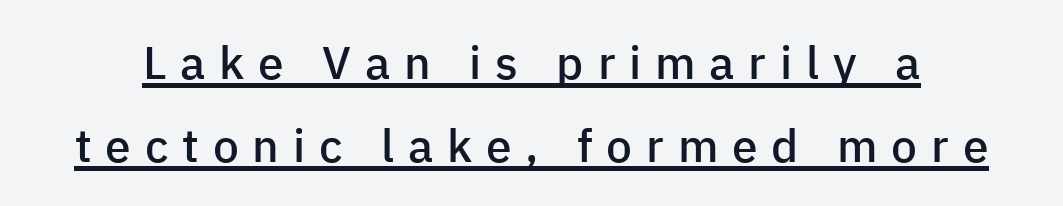
Underlining? Definitely there. Look at the bottom of the vertical strokes: they stop flat, with no serifs. Designer's note — italics off, roman on. The letters are spread apart with noticeably loose tracking. Weight: semibold (demi).
